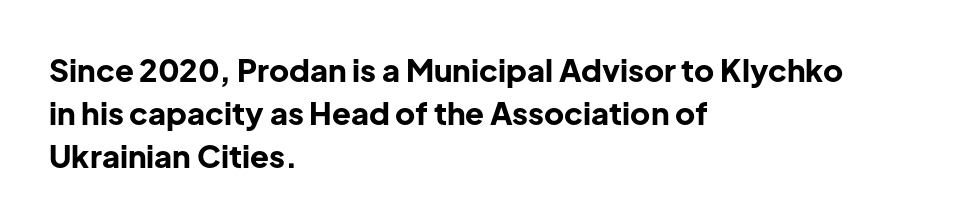
The image shows 31 px bold sans-serif type, upright; set left-aligned, normal line spacing (1.38x), normal letter spacing, not underlined; low stroke contrast and a medium x-height.
